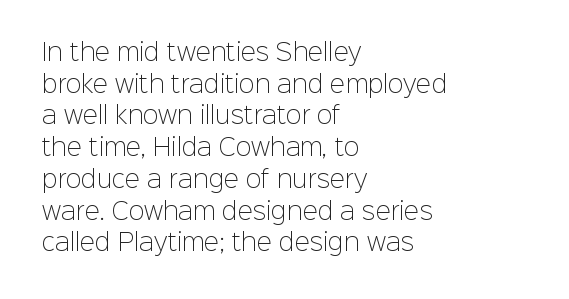
{"italic": "no", "bold": "no", "underline": "no", "align": "left", "line_spacing": "normal", "line_spacing_ratio": 1.38, "letter_spacing": "normal", "letter_spacing_em": 0.0, "glyph_px": 23}
